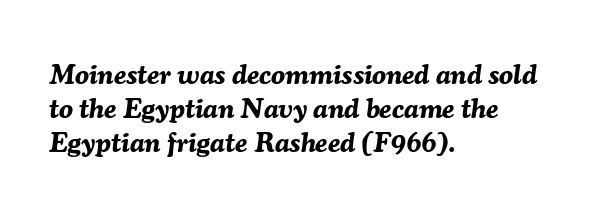
{"italic": "yes", "lean": "right", "slant_degrees": 7, "bold": "yes", "weight": "bold", "width": "normal", "stroke_contrast": "medium", "x_height": "medium", "monospaced": "no", "underline": "no", "align": "left", "line_spacing_ratio": 1.22, "letter_spacing": "normal", "letter_spacing_em": 0.0, "glyph_px": 28}
